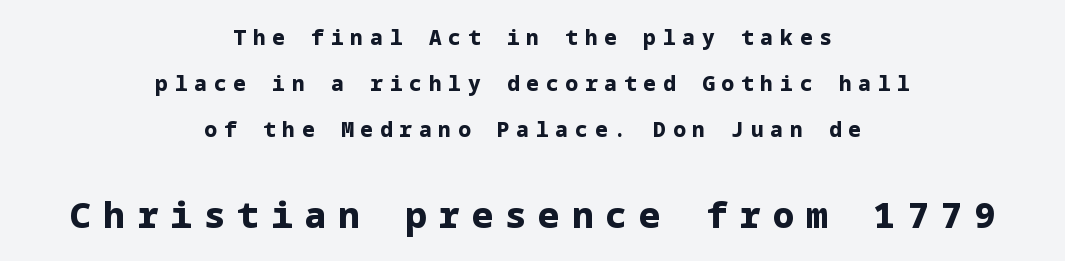
The image shows 36 px bold sans-serif type, upright; set centered, loose line spacing (2.19x), unusually wide letter spacing (+0.33 em), not underlined; the second (bottom) block is 1.71x larger; low stroke contrast and a medium x-height.
